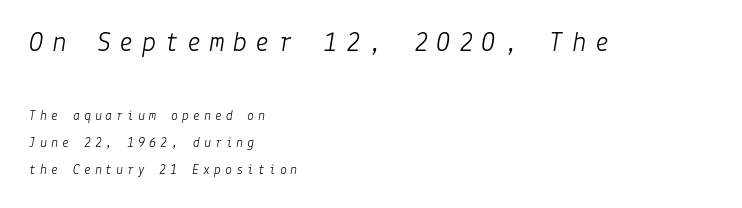
The lettering tilts uniformly, giving the passage an italic look. The letters look calm and open, with moderate or lighter stems. Widely set lines give the paragraph a tall, airy silhouette. This rendering widens character spacing well past its baseline value. Character size in the leading block exceeds that of the trailing block.
